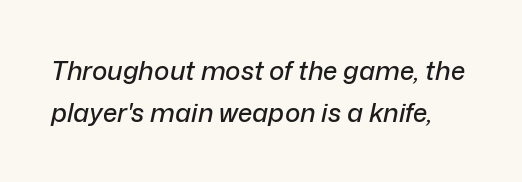
{"italic": "yes", "lean": "right", "slant_degrees": 12, "underline": "no", "line_spacing": "normal", "line_spacing_ratio": 1.6, "letter_spacing": "normal", "letter_spacing_em": 0.0, "glyph_px": 26}
